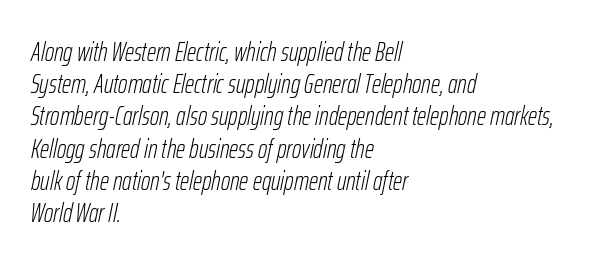
{"italic": "yes", "lean": "right", "slant_degrees": 12, "bold": "no", "underline": "no", "align": "left", "line_spacing_ratio": 1.24, "letter_spacing": "normal", "letter_spacing_em": 0.0, "glyph_px": 26}
